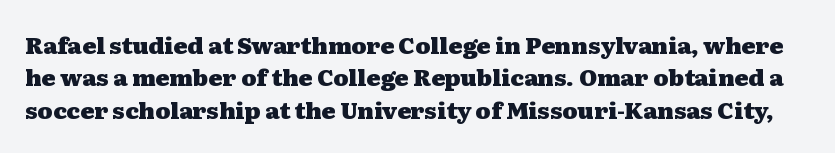
The image shows 23 px bold type, upright; set normal line spacing (1.41x), normal letter spacing, not underlined.
